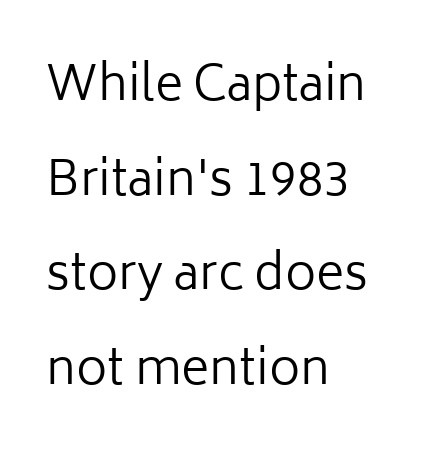
{"serif": "no", "italic": "no", "bold": "no", "weight": "regular", "width": "normal", "stroke_contrast": "low", "x_height": "medium", "monospaced": "no", "underline": "no", "align": "left", "line_spacing": "loose", "line_spacing_ratio": 1.97, "letter_spacing": "normal", "letter_spacing_em": 0.0, "glyph_px": 48}
